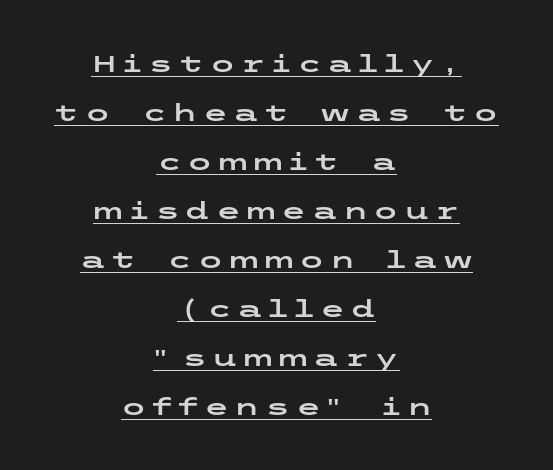
The image shows 23 px text type, upright; set centered, loose line spacing (2.13x), unusually wide letter spacing (+0.23 em), underlined.
